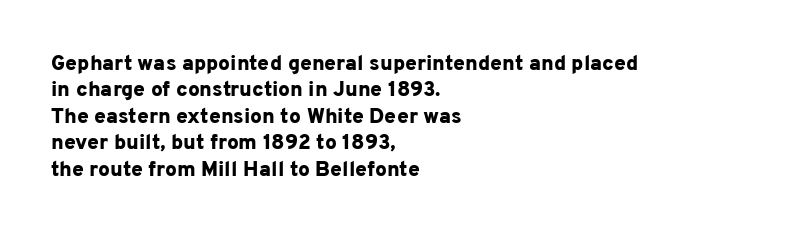
Q: Is the text bold? A: Yes.
Q: Is the text italic (slanted)? A: No, it is upright.
Q: Is the text underlined? A: No.
Q: How is the paragraph aligned? A: Left-aligned.
Q: Is the spacing between letters normal or unusually wide? A: Normal.
Q: Is the spacing between lines tight, normal or loose? A: Normal.
